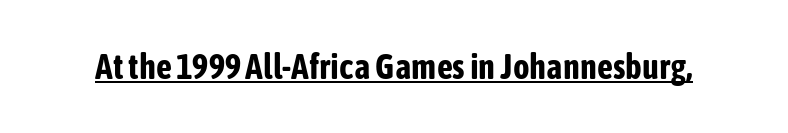
Q: Is the text bold? A: Yes.
Q: Is the text italic (slanted)? A: No, it is upright.
Q: Is the typeface a serif or a sans-serif typeface? A: Sans-serif.
Q: Is the text underlined? A: Yes.
Q: Is the spacing between letters normal or unusually wide? A: Normal.
Q: Width (condensed, normal, or wide)? A: Condensed.
Q: Stroke contrast? A: Low.
Q: x-height? A: Medium.
Q: Monospaced? A: No.
